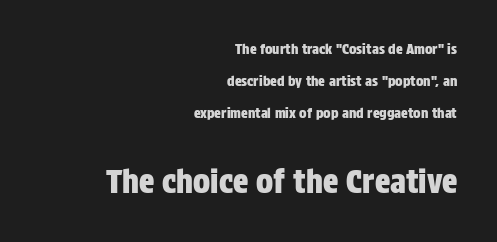
Rule under the text: the space is simply empty. Font category for this specimen: sans-serif. The rendering anchors every line to the right-hand side. Think of a printed novel: that variable character pitch is what you see here. Default kerning and tracking; the words read as compact shapes.
